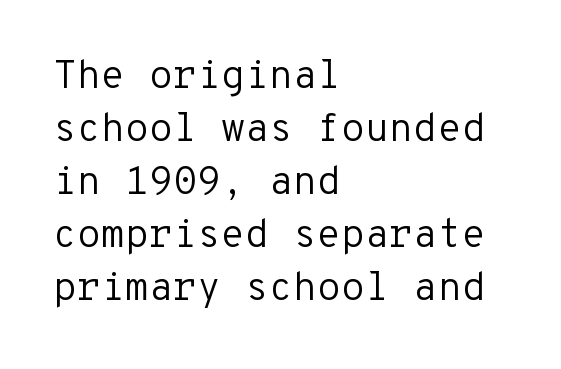
{"serif": "no", "italic": "no", "bold": "no", "weight": "regular", "width": "normal", "stroke_contrast": "low", "x_height": "medium", "monospaced": "yes", "underline": "no", "align": "left", "line_spacing": "normal", "line_spacing_ratio": 1.36, "letter_spacing": "normal", "letter_spacing_em": 0.0, "glyph_px": 39}
